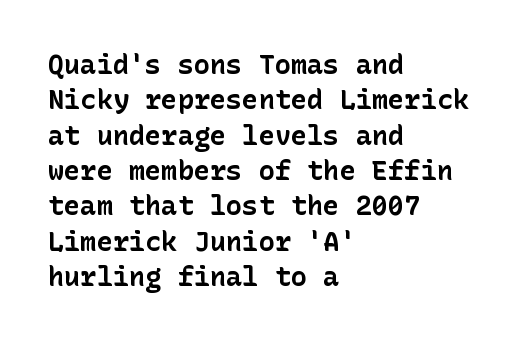
{"italic": "no", "bold": "yes", "underline": "no", "align": "left", "line_spacing": "normal", "line_spacing_ratio": 1.31, "letter_spacing": "normal", "letter_spacing_em": 0.0, "glyph_px": 27}
